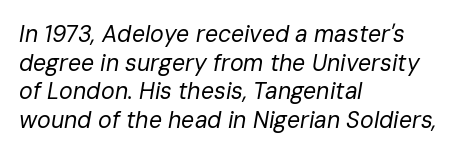
The image shows 23 px text type, italic (leaning right); set left-aligned, line spacing 1.24x, normal letter spacing, not underlined.
